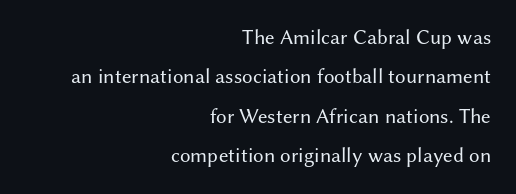
Is there any slant? The stems are plumb. Nothing heavy about these letters — not bold at all. The letterforms sit shoulder to shoulder at normal distance. Underline: absent. Short and long lines alike share a common ending point at right.
